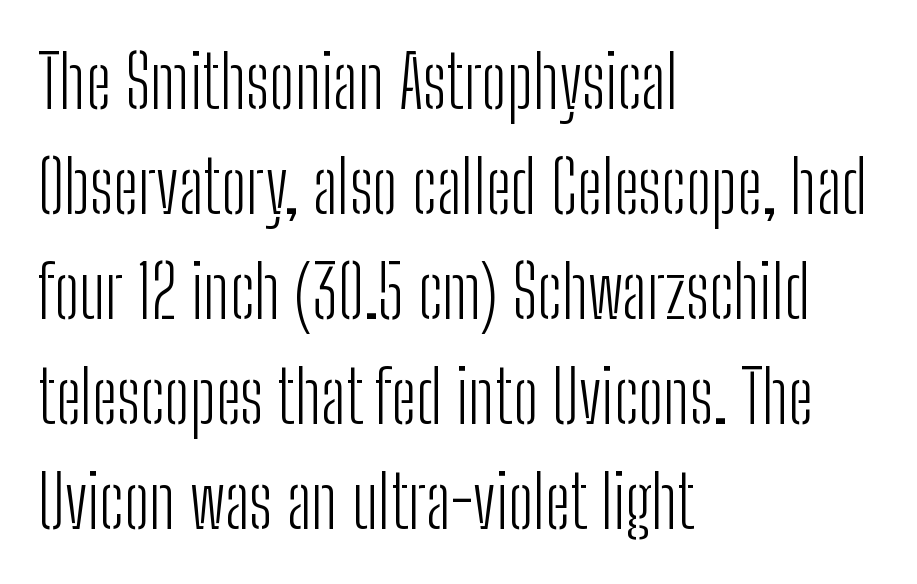
{"serif": "no", "italic": "no", "bold": "no", "weight": "light", "width": "condensed", "stroke_contrast": "low", "x_height": "medium", "monospaced": "no", "underline": "no", "align": "left", "line_spacing": "normal", "line_spacing_ratio": 1.46, "letter_spacing": "normal", "letter_spacing_em": 0.0, "glyph_px": 72}
